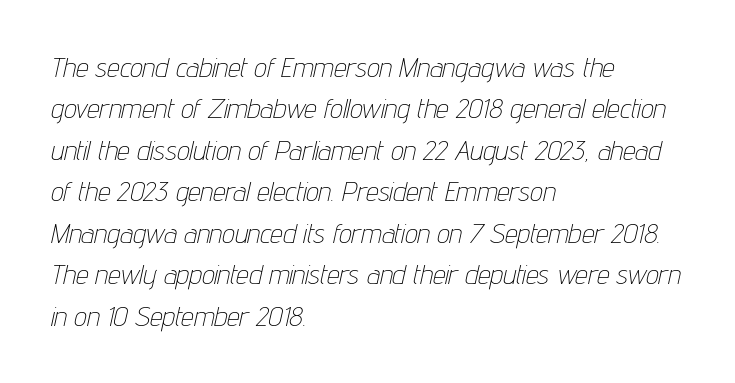
The image shows 28 px thin, condensed type, italic (leaning right); set left-aligned, normal line spacing (1.48x), normal letter spacing, not underlined; low stroke contrast and a medium x-height.
